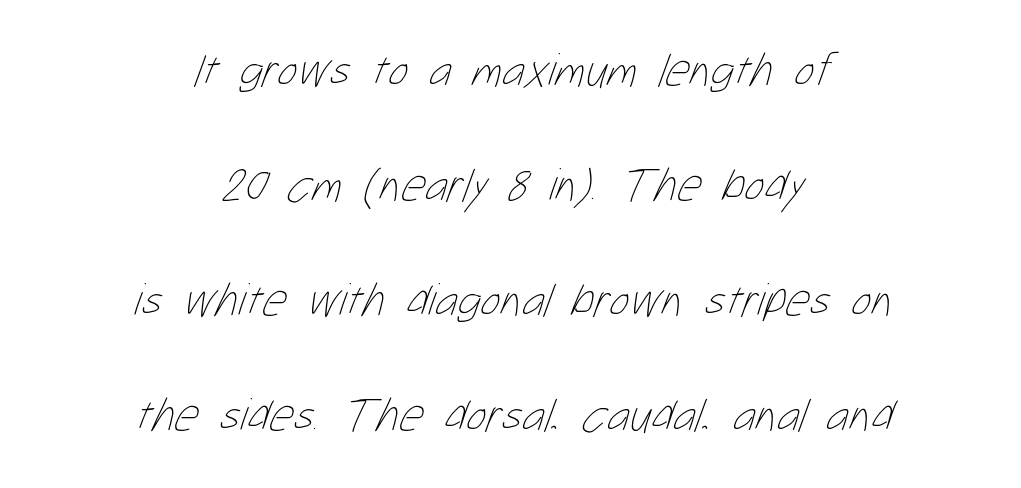
Q: Is the text bold? A: No.
Q: Is the text underlined? A: No.
Q: How is the paragraph aligned? A: Centered.
Q: Is the spacing between letters normal or unusually wide? A: Normal.
Q: Is the spacing between lines tight, normal or loose? A: Loose.
Q: Width (condensed, normal, or wide)? A: Condensed.
Q: Stroke contrast? A: Low.
Q: x-height? A: Medium.
Q: Monospaced? A: No.
